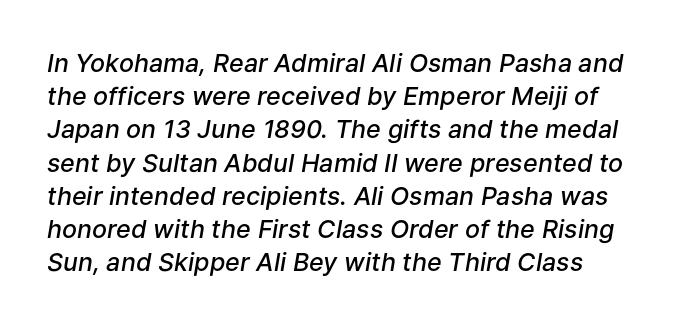
{"italic": "yes", "lean": "right", "slant_degrees": 9, "bold": "semi", "underline": "no", "line_spacing": "normal", "line_spacing_ratio": 1.33, "letter_spacing": "normal", "letter_spacing_em": 0.0, "glyph_px": 25}
